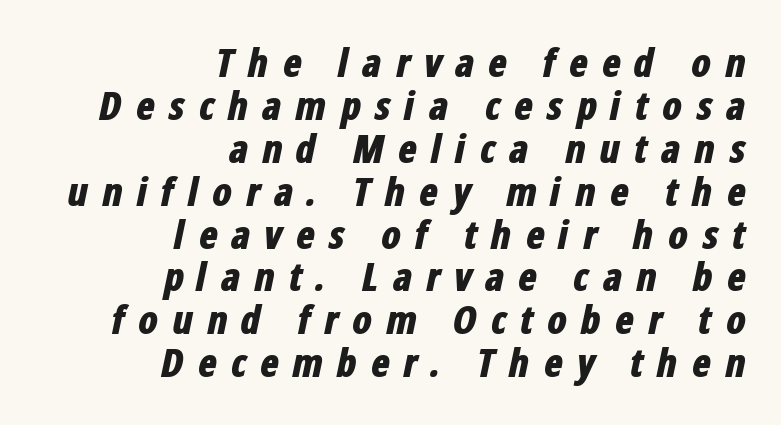
{"italic": "yes", "lean": "right", "slant_degrees": 12, "bold": "yes", "weight": "bold", "width": "condensed", "stroke_contrast": "low", "x_height": "medium", "monospaced": "no", "underline": "no", "align": "right", "line_spacing": "tight", "line_spacing_ratio": 1.1, "letter_spacing": "wide", "letter_spacing_em": 0.34, "glyph_px": 39}
